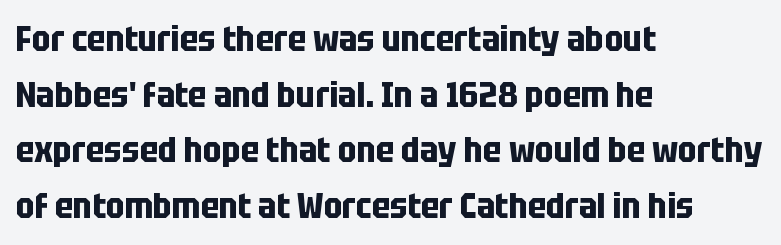
{"serif": "no", "italic": "no", "bold": "yes", "weight": "bold", "width": "condensed", "stroke_contrast": "low", "x_height": "large", "monospaced": "no", "underline": "no", "align": "left", "line_spacing": "normal", "line_spacing_ratio": 1.59, "letter_spacing": "normal", "letter_spacing_em": 0.0, "glyph_px": 35}
